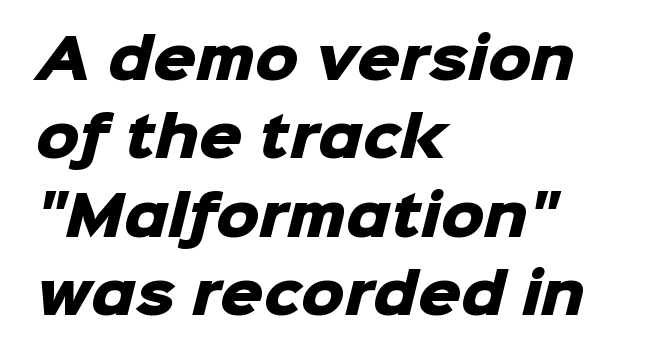
The image shows 54 px heavy sans-serif type; set left-aligned, normal line spacing (1.45x), normal letter spacing, not underlined; low stroke contrast and a medium x-height.
